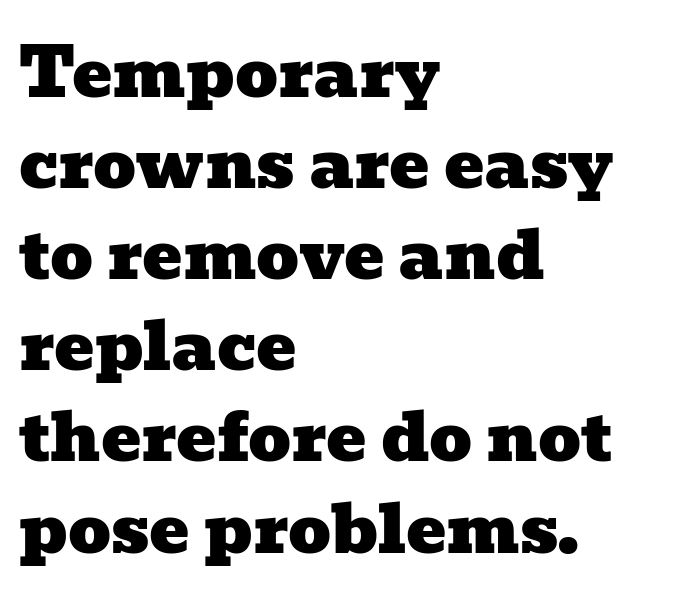
Q: Is the typeface a serif or a sans-serif typeface? A: Serif.
Q: Is the text underlined? A: No.
Q: How is the paragraph aligned? A: Left-aligned.
Q: Is the spacing between letters normal or unusually wide? A: Normal.
Q: Is the spacing between lines tight, normal or loose? A: Normal.
Q: Width (condensed, normal, or wide)? A: Wide.
Q: Stroke contrast? A: Low.
Q: x-height? A: Medium.
Q: Monospaced? A: No.
